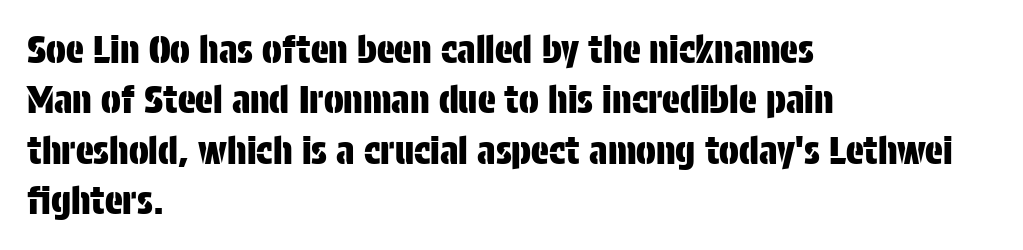
These lines stack with their left ends in a neat column. Just letters on the line, the space beneath them empty. Is the letter spacing exaggerated? No — it looks like the ordinary default. Notice how the stems are strictly vertical — no italics here. Honestly, the row spacing looks completely unremarkable. Note the varied advance widths — an 'i' is clearly narrower than an 'm'.
